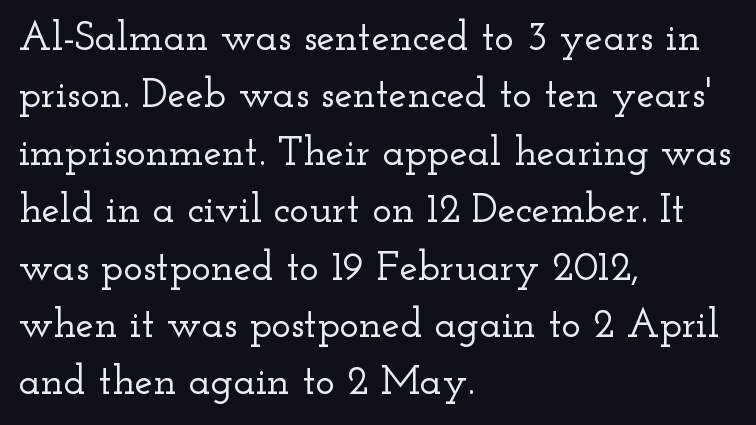
Q: Is the text italic (slanted)? A: No, it is upright.
Q: Is the typeface a serif or a sans-serif typeface? A: Serif.
Q: Is the text underlined? A: No.
Q: How is the paragraph aligned? A: Left-aligned.
Q: Is the spacing between letters normal or unusually wide? A: Normal.
Q: Is the spacing between lines tight, normal or loose? A: Normal.
Q: Width (condensed, normal, or wide)? A: Wide.
Q: Stroke contrast? A: Low.
Q: x-height? A: Small.
Q: Monospaced? A: No.
